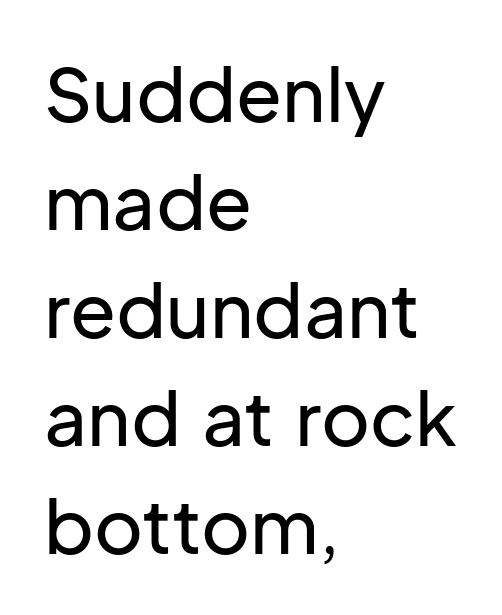
{"serif": "no", "italic": "no", "width": "normal", "stroke_contrast": "low", "x_height": "medium", "monospaced": "no", "underline": "no", "align": "left", "line_spacing": "normal", "line_spacing_ratio": 1.44, "letter_spacing": "normal", "letter_spacing_em": 0.0, "glyph_px": 75}
